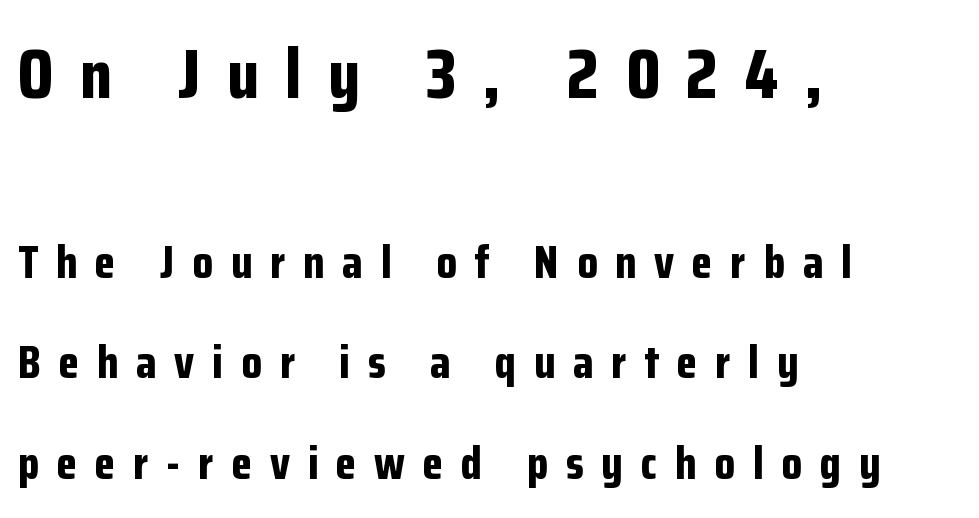
{"serif": "no", "italic": "no", "bold": "yes", "weight": "bold", "width": "condensed", "stroke_contrast": "low", "x_height": "medium", "monospaced": "no", "underline": "no", "align": "left", "line_spacing": "loose", "line_spacing_ratio": 2.14, "letter_spacing": "wide", "letter_spacing_em": 0.38, "larger_block": "first", "size_ratio": 1.49, "glyph_px": 70}
